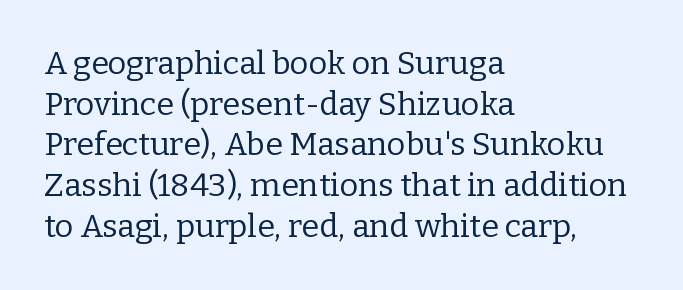
The image shows 32 px regular-weight serif type, upright; set left-aligned, normal line spacing (1.27x), normal letter spacing, not underlined; low stroke contrast and a medium x-height.
